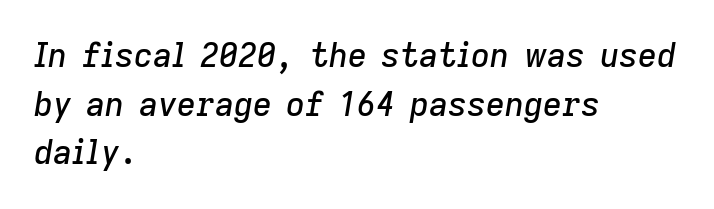
Observe the lean: these are italic letterforms. A typesetter would call this leading conventional body-copy spacing. In CSS terms this would be text-align: left. Each letter keeps its own natural width here, so spacing adapts to shape. The strip under each line holds only bare page. Letter spacing: default.
